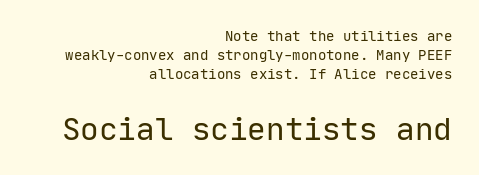
Honestly, there is no underline to notice here at all. Heft: none added — not bold. Block two is the big one; block one sits smaller above it. Rows of type keep a routine distance in the vertical direction. There is no visible air inserted between adjacent glyphs. If you drew a line through each stem, it would be perfectly vertical.
